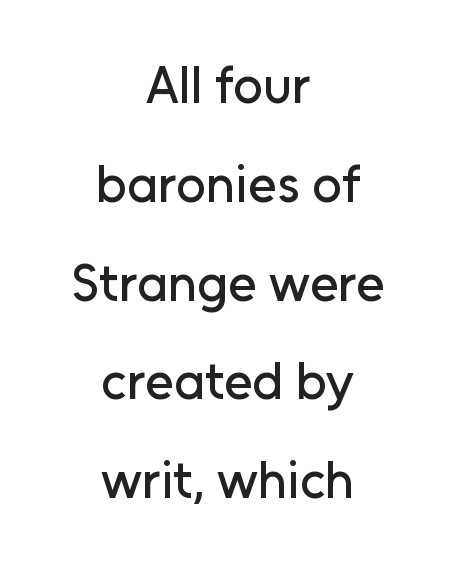
Q: Is the text italic (slanted)? A: No, it is upright.
Q: Is the typeface a serif or a sans-serif typeface? A: Sans-serif.
Q: Is the text underlined? A: No.
Q: How is the paragraph aligned? A: Centered.
Q: Is the spacing between letters normal or unusually wide? A: Normal.
Q: Is the spacing between lines tight, normal or loose? A: Loose.
Q: Width (condensed, normal, or wide)? A: Normal.
Q: Stroke contrast? A: Low.
Q: x-height? A: Medium.
Q: Monospaced? A: No.
